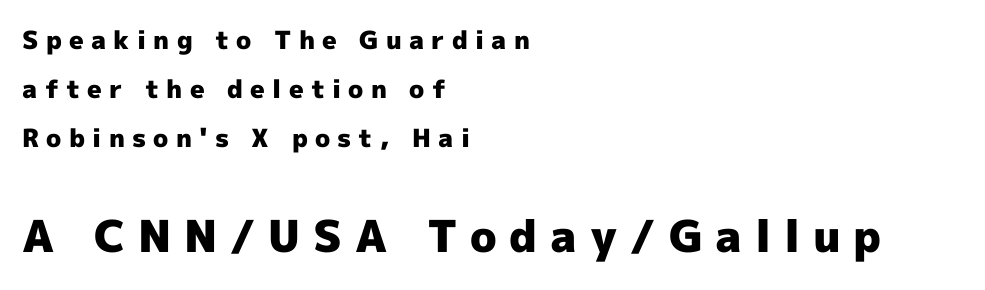
{"serif": "no", "italic": "no", "bold": "yes", "weight": "heavy", "width": "normal", "x_height": "medium", "monospaced": "no", "underline": "no", "align": "left", "line_spacing": "loose", "line_spacing_ratio": 1.96, "letter_spacing": "wide", "letter_spacing_em": 0.29, "larger_block": "second", "size_ratio": 1.76, "glyph_px": 44}
